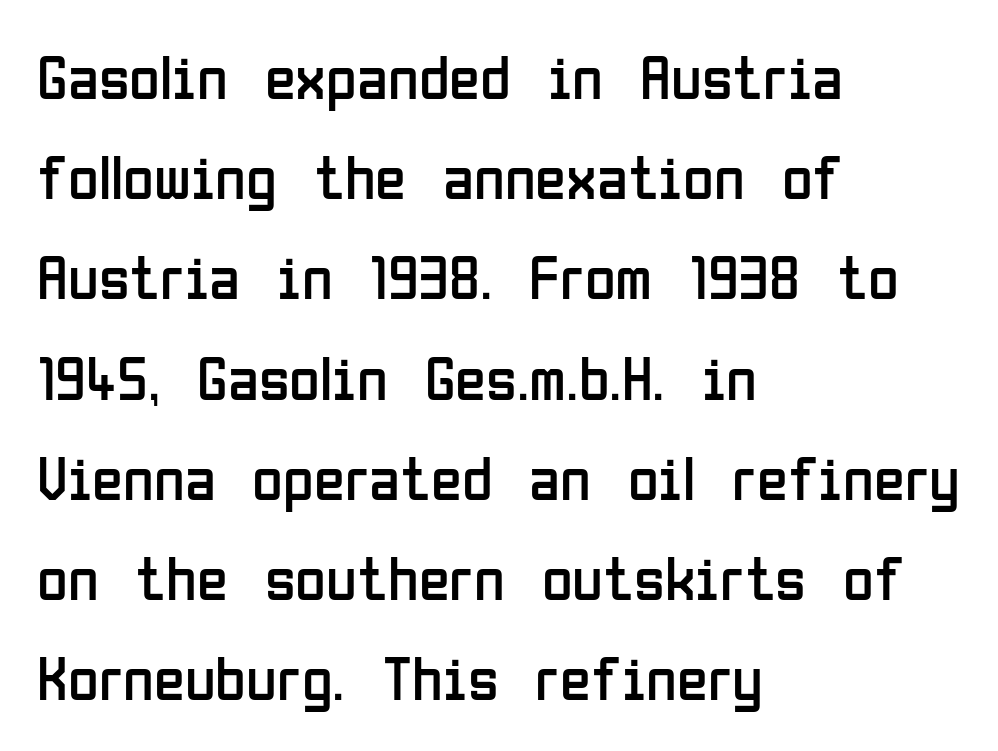
Q: Is the text bold? A: No.
Q: Is the text italic (slanted)? A: No, it is upright.
Q: Is the typeface a serif or a sans-serif typeface? A: Sans-serif.
Q: Is the text underlined? A: No.
Q: How is the paragraph aligned? A: Left-aligned.
Q: Is the spacing between letters normal or unusually wide? A: Normal.
Q: Is the spacing between lines tight, normal or loose? A: Normal.
Q: Width (condensed, normal, or wide)? A: Condensed.
Q: Stroke contrast? A: Low.
Q: x-height? A: Medium.
Q: Monospaced? A: No.
